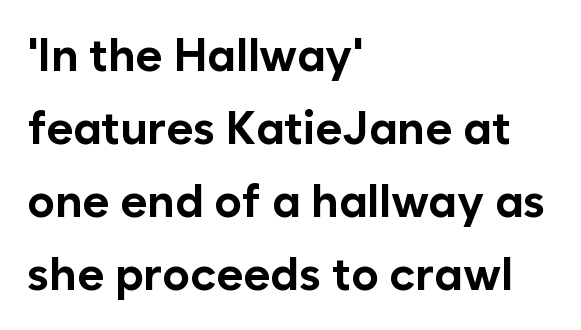
Bare-footed words on every line. The letters sit at their default tracking, neither squeezed nor spread. Typographically, this falls in the sans-serif category. The passage shown stacks its lines at a standard gap. The rendering uses natural spacing where letterforms have individual widths.
